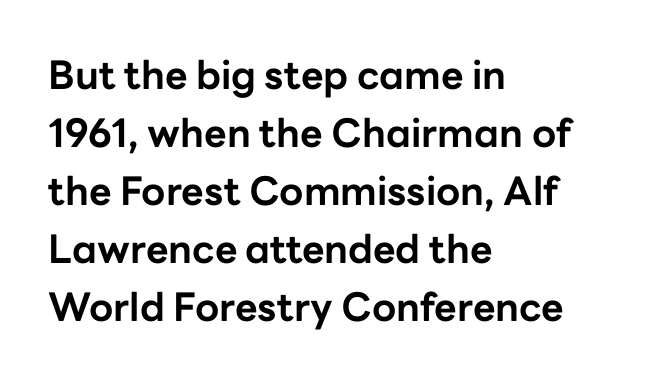
The image shows 39 px bold sans-serif type, upright; set left-aligned, normal line spacing (1.49x), normal letter spacing, not underlined; low stroke contrast and a medium x-height.
